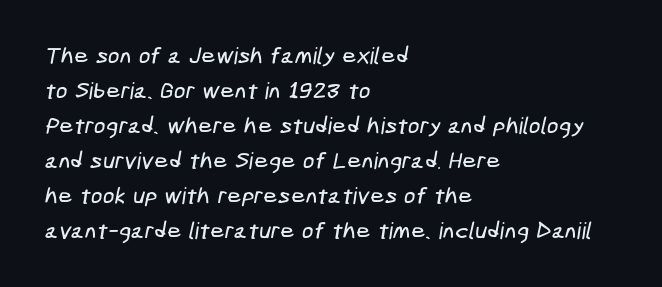
{"underline": "no", "align": "left", "line_spacing": "normal", "line_spacing_ratio": 1.52, "letter_spacing": "normal", "letter_spacing_em": 0.0, "glyph_px": 23}
